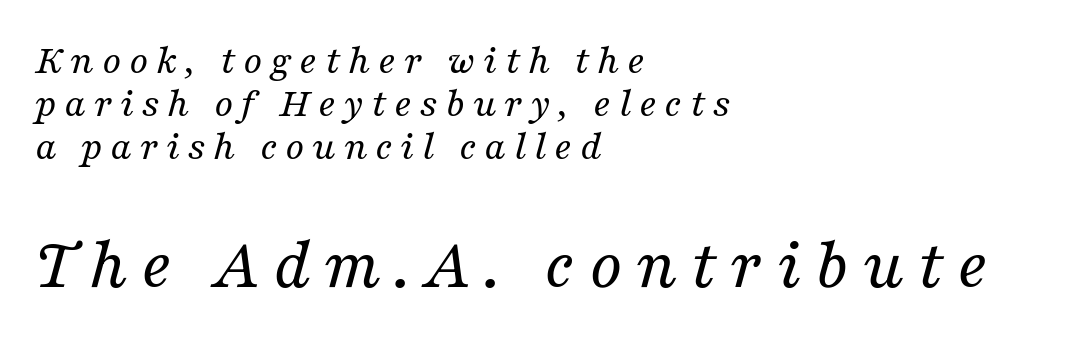
Q: Is the text bold? A: No.
Q: Is the text italic (slanted)? A: Yes, it leans right by about 16 degrees.
Q: Is the typeface a serif or a sans-serif typeface? A: Serif.
Q: Is the text underlined? A: No.
Q: How is the paragraph aligned? A: Left-aligned.
Q: Is the spacing between lines tight, normal or loose? A: Tight.
Q: Which block of text is set in a larger size, the first (top) or the second (bottom)? A: The second (bottom) one.
Q: Width (condensed, normal, or wide)? A: Normal.
Q: Stroke contrast? A: Medium.
Q: x-height? A: Medium.
Q: Monospaced? A: No.
